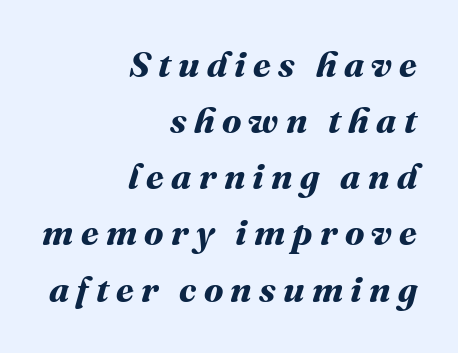
The image shows 36 px bold type; set right-aligned, normal line spacing (1.56x), unusually wide letter spacing (+0.2 em), not underlined; medium stroke contrast and a medium x-height.
